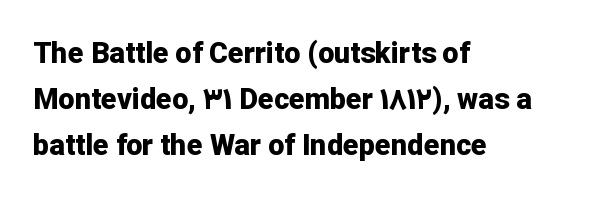
The image shows 29 px bold sans-serif type, upright; set left-aligned, normal line spacing (1.58x), normal letter spacing, not underlined; low stroke contrast and a medium x-height.
